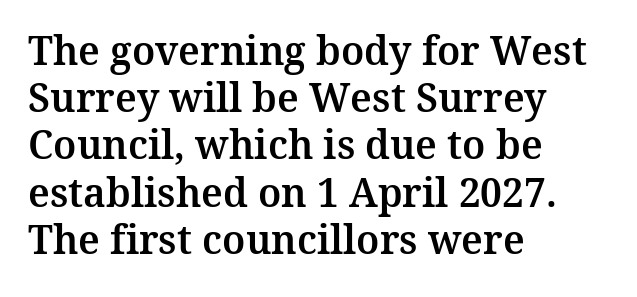
{"serif": "yes", "italic": "no", "width": "normal", "stroke_contrast": "medium", "x_height": "medium", "monospaced": "no", "underline": "no", "align": "left", "line_spacing_ratio": 1.21, "letter_spacing": "normal", "letter_spacing_em": 0.0, "glyph_px": 39}
